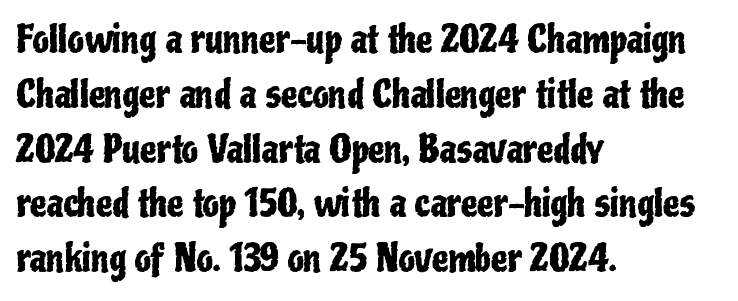
{"serif": "no", "italic": "no", "width": "condensed", "stroke_contrast": "low", "x_height": "medium", "monospaced": "no", "underline": "no", "align": "left", "line_spacing": "normal", "line_spacing_ratio": 1.48, "letter_spacing": "normal", "letter_spacing_em": 0.0, "glyph_px": 37}
